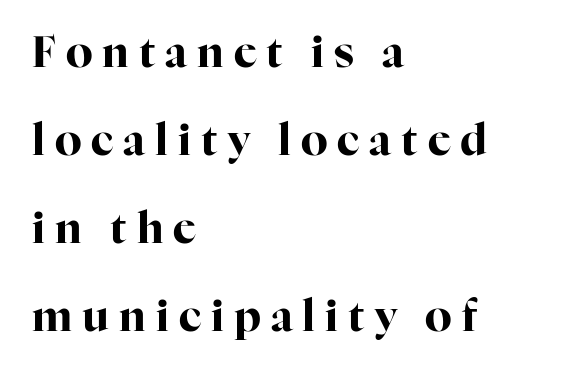
This is heavy type, rendered in bold. The lettering stays uniformly vertical, giving the passage a roman look. Check the space under the baseline: it is left empty. What's the leading like? Stretched, with rows far apart. Each letter keeps its own natural width here, so spacing adapts to shape. The line texture is sparse and dotted thanks to wide tracking.
